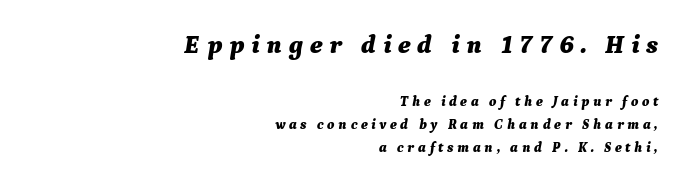
Q: Is the text bold? A: Yes.
Q: Is the text italic (slanted)? A: Yes, it leans right by about 9 degrees.
Q: Is the text underlined? A: No.
Q: How is the paragraph aligned? A: Right-aligned.
Q: Is the spacing between letters normal or unusually wide? A: Unusually wide.
Q: Is the spacing between lines tight, normal or loose? A: Normal.
Q: Which block of text is set in a larger size, the first (top) or the second (bottom)? A: The first (top) one.
